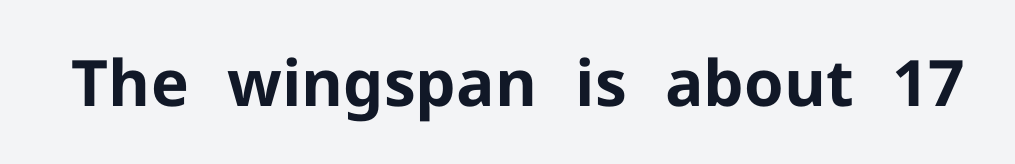
{"serif": "no", "italic": "no", "bold": "yes", "weight": "bold", "width": "normal", "stroke_contrast": "low", "x_height": "medium", "monospaced": "no", "underline": "no", "letter_spacing": "normal", "letter_spacing_em": 0.0, "glyph_px": 64}
